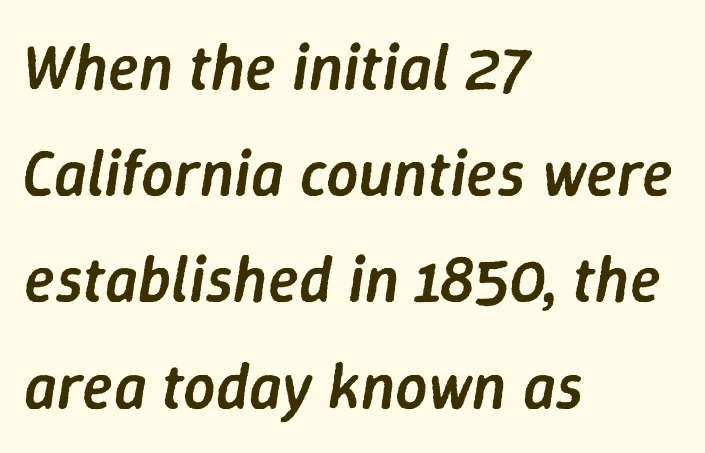
Q: Is the text bold? A: Semi-bold.
Q: Is the text italic (slanted)? A: Yes, it leans right by about 9 degrees.
Q: Is the text underlined? A: No.
Q: How is the paragraph aligned? A: Left-aligned.
Q: Is the spacing between letters normal or unusually wide? A: Normal.
Q: Is the spacing between lines tight, normal or loose? A: Normal.
Q: Width (condensed, normal, or wide)? A: Normal.
Q: Stroke contrast? A: Low.
Q: x-height? A: Medium.
Q: Monospaced? A: No.
